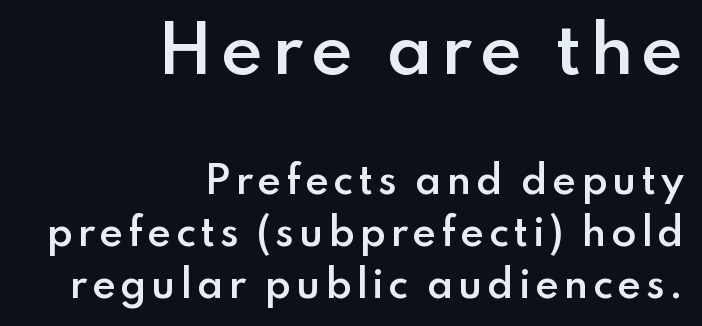
The image shows 65 px semibold sans-serif type, upright; set right-aligned, normal line spacing (1.41x), not underlined; the first (top) block is 1.76x larger; low stroke contrast and a small x-height.
